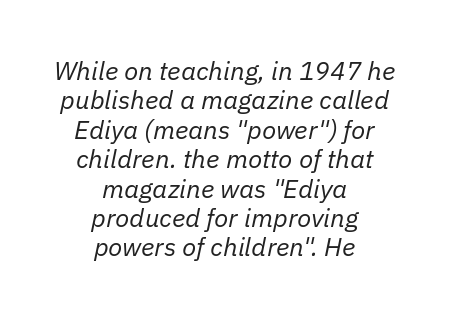
Q: Is the text bold? A: No.
Q: Is the text italic (slanted)? A: Yes, it leans right by about 11 degrees.
Q: Is the text underlined? A: No.
Q: How is the paragraph aligned? A: Centered.
Q: Is the spacing between letters normal or unusually wide? A: Normal.
Q: Is the spacing between lines tight, normal or loose? A: Tight.
